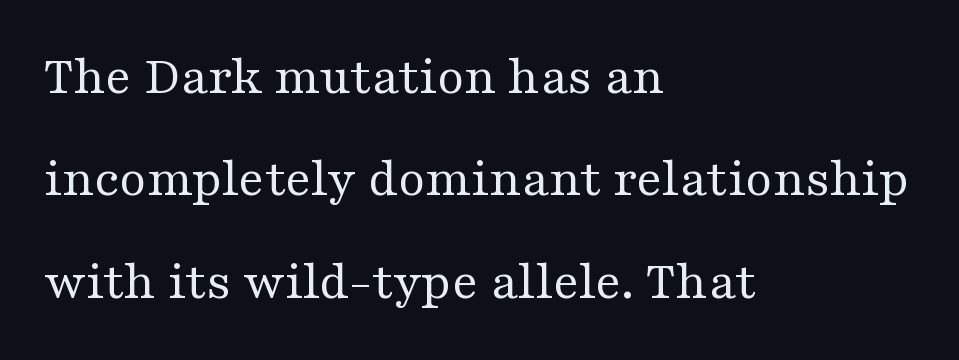
The image shows 55 px regular-weight, wide serif type, upright; set left-aligned, line spacing 1.86x, normal letter spacing, not underlined; medium stroke contrast and a medium x-height.
